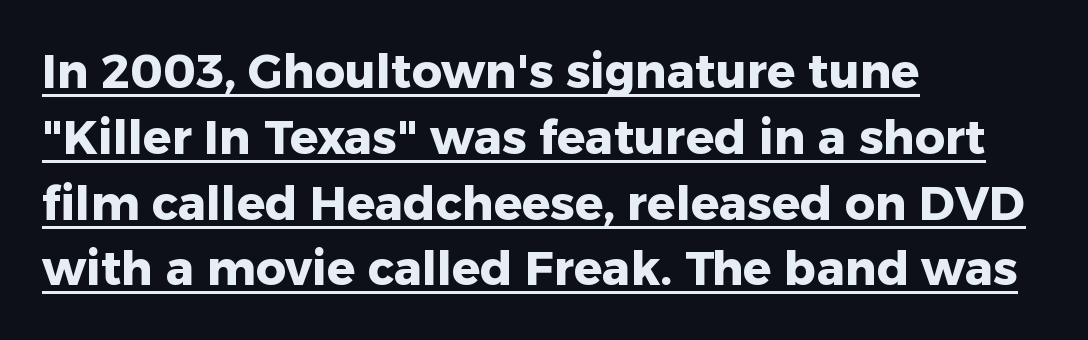
Q: Is the text bold? A: Yes.
Q: Is the text italic (slanted)? A: No, it is upright.
Q: Is the typeface a serif or a sans-serif typeface? A: Sans-serif.
Q: Is the text underlined? A: Yes.
Q: How is the paragraph aligned? A: Left-aligned.
Q: Is the spacing between letters normal or unusually wide? A: Normal.
Q: Is the spacing between lines tight, normal or loose? A: Normal.
Q: Width (condensed, normal, or wide)? A: Normal.
Q: Stroke contrast? A: Low.
Q: x-height? A: Medium.
Q: Monospaced? A: No.
